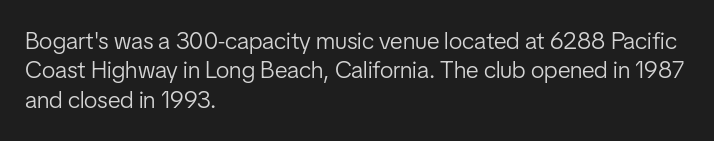
Notice how the stems are strictly vertical — no italics here. Standard letterfit; no display-style spreading of the glyphs. The space beneath each line is pristine and unruled. Counters stay open thanks to moderate or lighter strokes. A classic flush-left, rag-right setting is used for this passage.
